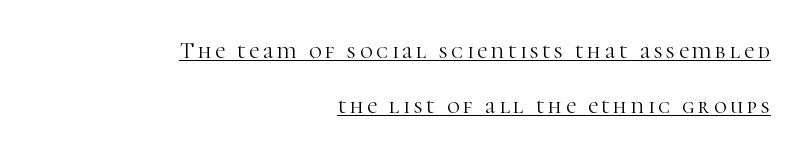
Q: Is the text bold? A: No.
Q: Is the text italic (slanted)? A: No, it is upright.
Q: Is the text underlined? A: Yes.
Q: How is the paragraph aligned? A: Right-aligned.
Q: Is the spacing between lines tight, normal or loose? A: Loose.
